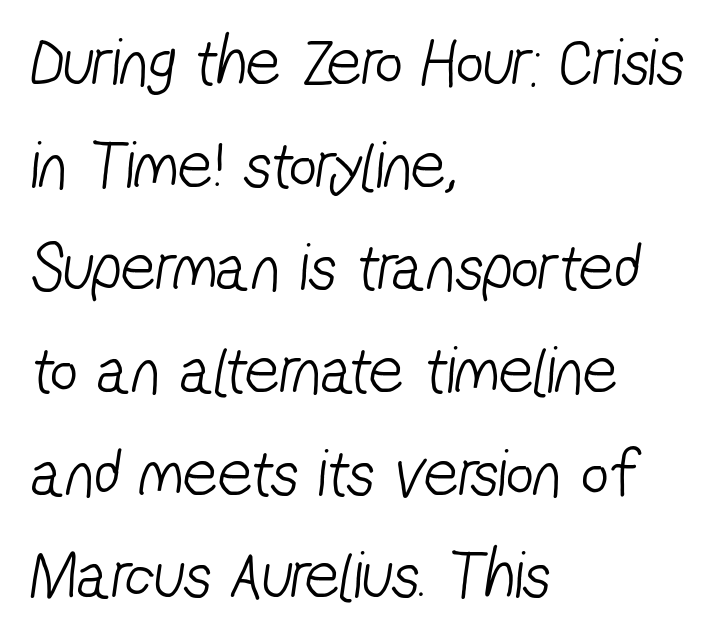
Q: Is the text bold? A: No.
Q: Is the typeface a serif or a sans-serif typeface? A: Sans-serif.
Q: Is the text underlined? A: No.
Q: How is the paragraph aligned? A: Left-aligned.
Q: Is the spacing between letters normal or unusually wide? A: Normal.
Q: Is the spacing between lines tight, normal or loose? A: Normal.
Q: Width (condensed, normal, or wide)? A: Condensed.
Q: Stroke contrast? A: Low.
Q: x-height? A: Medium.
Q: Monospaced? A: No.
